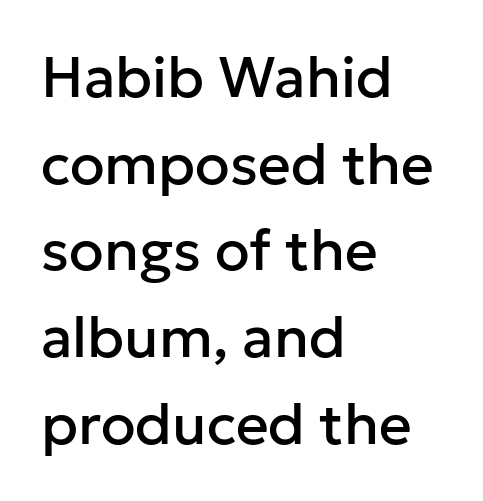
{"serif": "no", "italic": "no", "width": "normal", "stroke_contrast": "low", "x_height": "medium", "monospaced": "no", "underline": "no", "align": "left", "line_spacing": "normal", "line_spacing_ratio": 1.52, "letter_spacing": "normal", "letter_spacing_em": 0.0, "glyph_px": 57}
